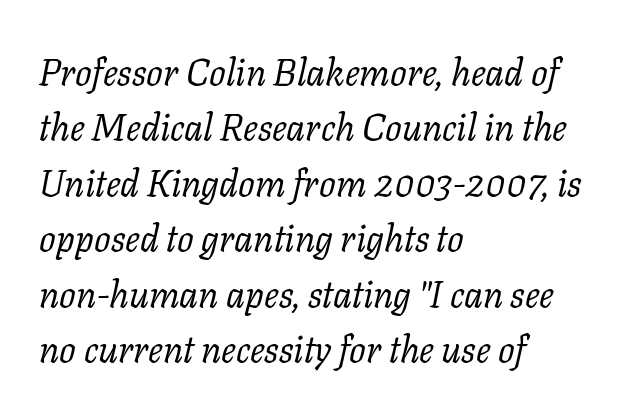
The image shows 37 px regular-weight serif type, italic (leaning right); set left-aligned, normal line spacing (1.5x), normal letter spacing, not underlined; low stroke contrast and a medium x-height.
